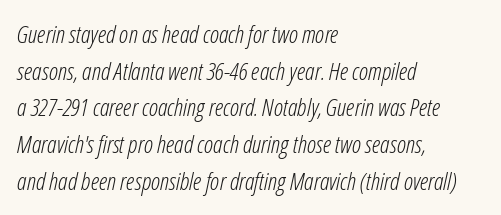
{"italic": "yes", "lean": "right", "slant_degrees": 12, "bold": "no", "underline": "no", "align": "left", "line_spacing": "normal", "line_spacing_ratio": 1.53, "letter_spacing": "normal", "letter_spacing_em": 0.0, "glyph_px": 24}
